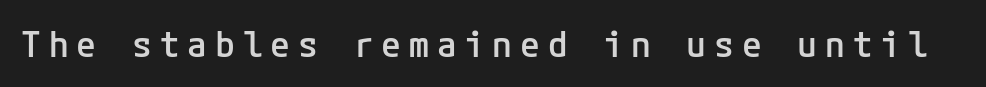
The image shows 36 px semibold sans-serif type, upright; set unusually wide letter spacing (+0.22 em), not underlined; low stroke contrast and a medium x-height.
